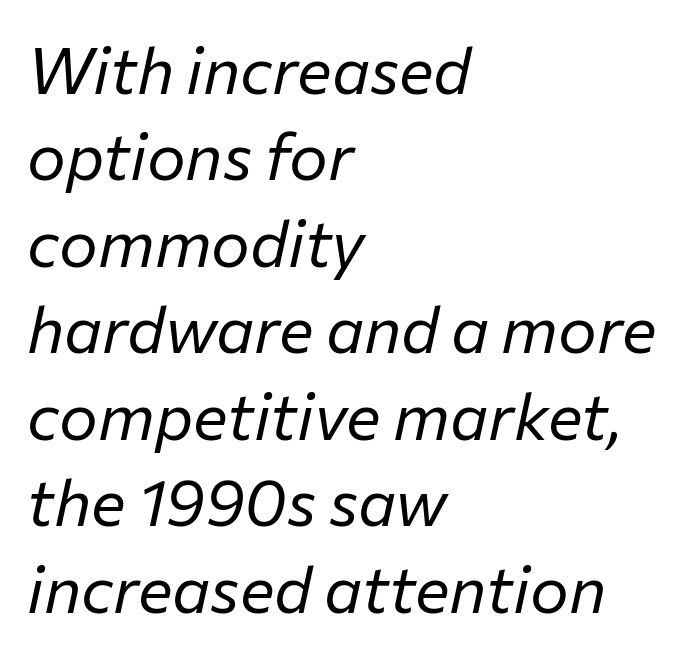
The lines sit at an ordinary, default distance from one another. Weight: regular or lighter. Each row of text sits above clean, open space. Note the varied advance widths — an 'i' is clearly narrower than an 'm'. The specimen reads as italic at a glance.
